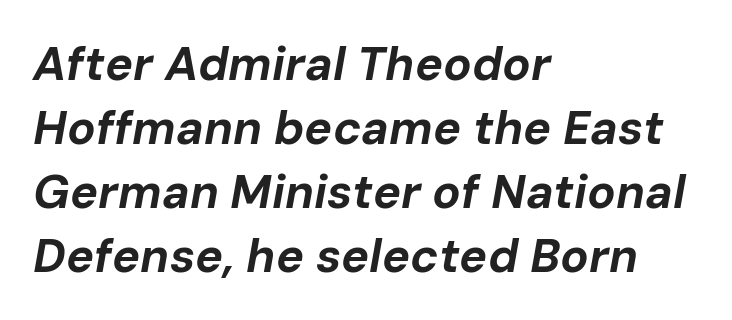
The image shows 47 px bold type, italic (leaning right); set left-aligned, normal line spacing (1.36x), normal letter spacing, not underlined; low stroke contrast and a medium x-height.
